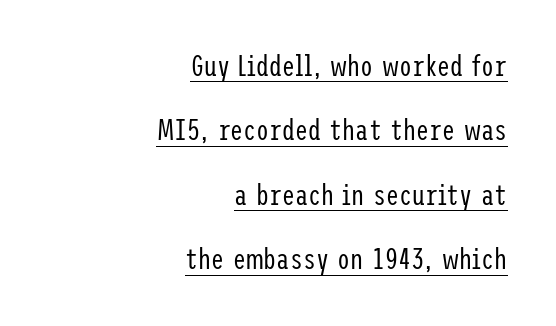
The characters display no serif detailing; their extremities are plain. Quick note: underline on. Italic? Not at all — the glyphs are vertical. Successive baselines arrive slowly, with a big drop between each. Words appear dense and cohesive because spacing is normal. No extra ink here — the face is not bold.
